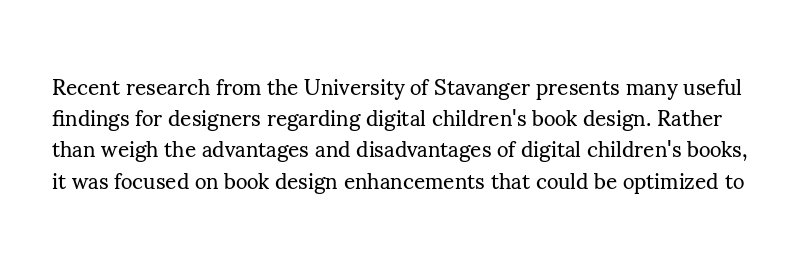
The image shows 22 px text type, upright; set normal line spacing (1.42x), normal letter spacing, not underlined.
